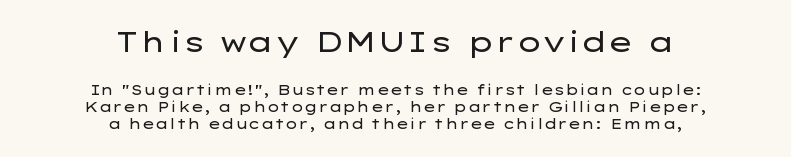
Q: Is the text bold? A: No.
Q: Is the text italic (slanted)? A: No, it is upright.
Q: Is the typeface a serif or a sans-serif typeface? A: Sans-serif.
Q: Is the text underlined? A: No.
Q: How is the paragraph aligned? A: Centered.
Q: Is the spacing between letters normal or unusually wide? A: Normal.
Q: Which block of text is set in a larger size, the first (top) or the second (bottom)? A: The first (top) one.
Q: Width (condensed, normal, or wide)? A: Wide.
Q: Stroke contrast? A: Low.
Q: x-height? A: Medium.
Q: Monospaced? A: No.
